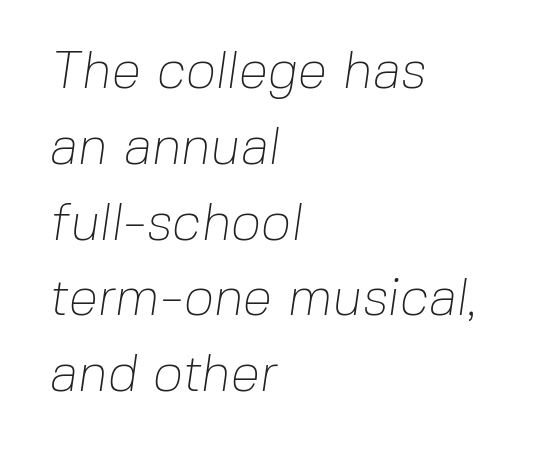
The image shows 53 px thin sans-serif type; set left-aligned, normal line spacing (1.43x), normal letter spacing, not underlined; low stroke contrast and a medium x-height.
